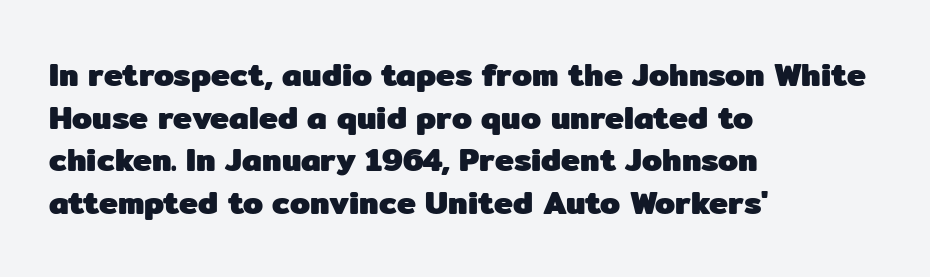
The image shows 32 px heavy sans-serif type, upright; set left-aligned, normal line spacing (1.33x), normal letter spacing, not underlined; low stroke contrast and a medium x-height.
